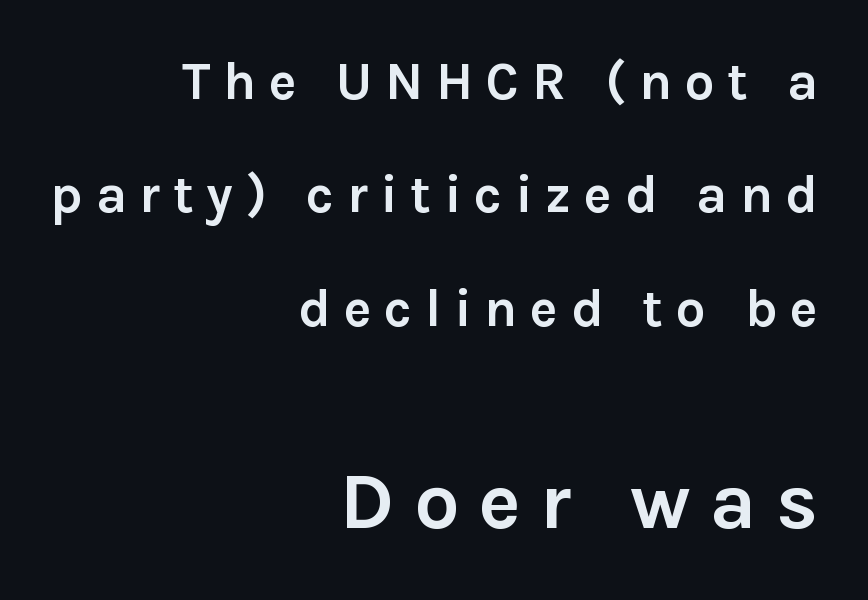
Q: Is the text bold? A: Yes.
Q: Is the text italic (slanted)? A: No, it is upright.
Q: Is the typeface a serif or a sans-serif typeface? A: Sans-serif.
Q: Is the text underlined? A: No.
Q: How is the paragraph aligned? A: Right-aligned.
Q: Is the spacing between letters normal or unusually wide? A: Unusually wide.
Q: Is the spacing between lines tight, normal or loose? A: Loose.
Q: Which block of text is set in a larger size, the first (top) or the second (bottom)? A: The second (bottom) one.
Q: Width (condensed, normal, or wide)? A: Normal.
Q: Stroke contrast? A: Low.
Q: x-height? A: Medium.
Q: Monospaced? A: No.
